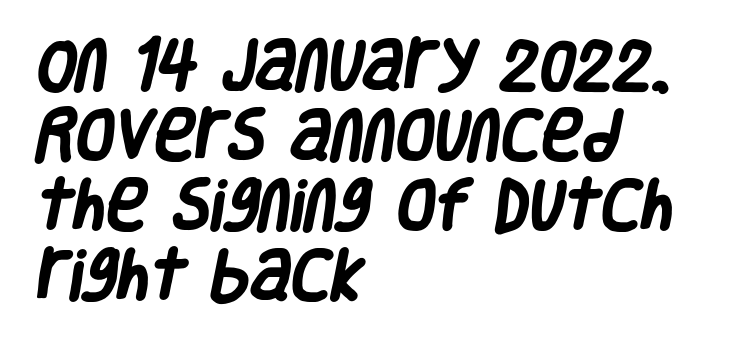
Q: Is the text bold? A: Yes.
Q: Is the typeface a serif or a sans-serif typeface? A: Sans-serif.
Q: Is the text underlined? A: No.
Q: How is the paragraph aligned? A: Left-aligned.
Q: Is the spacing between letters normal or unusually wide? A: Normal.
Q: Is the spacing between lines tight, normal or loose? A: Normal.
Q: Width (condensed, normal, or wide)? A: Condensed.
Q: Stroke contrast? A: Low.
Q: x-height? A: Large.
Q: Monospaced? A: No.
